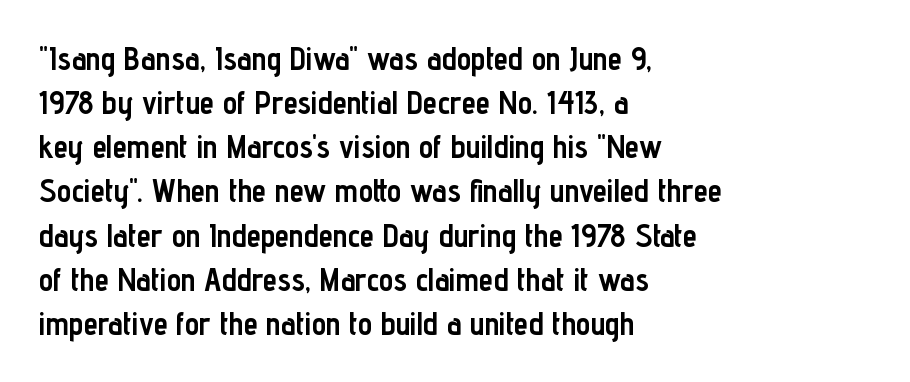
Left-aligned paragraph, ragged on the right. The letters are bold, with thick, heavy strokes. The line texture is even and compact thanks to regular tracking. Stroke terminals: plain, sans-serif. Character widths vary here, with narrow letters taking less room than wide ones.
